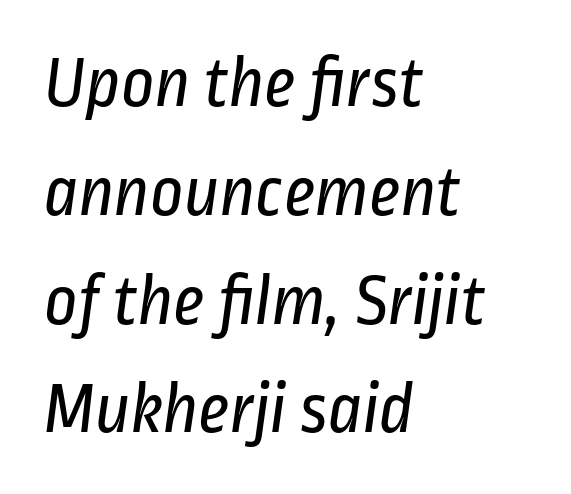
Q: Is the text bold? A: No.
Q: Is the typeface a serif or a sans-serif typeface? A: Sans-serif.
Q: Is the text underlined? A: No.
Q: How is the paragraph aligned? A: Left-aligned.
Q: Is the spacing between letters normal or unusually wide? A: Normal.
Q: Is the spacing between lines tight, normal or loose? A: Normal.
Q: Width (condensed, normal, or wide)? A: Condensed.
Q: Stroke contrast? A: Low.
Q: x-height? A: Medium.
Q: Monospaced? A: No.
